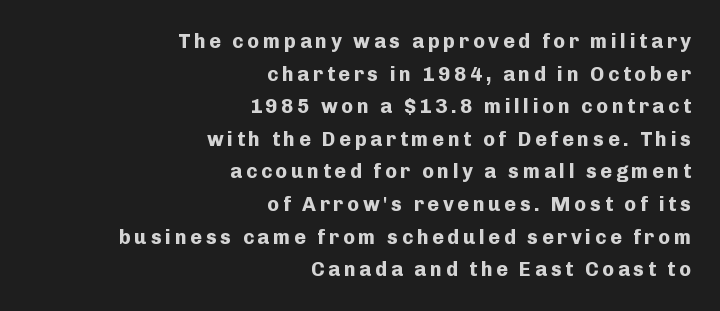
Q: Is the text bold? A: Yes.
Q: Is the text italic (slanted)? A: No, it is upright.
Q: Is the text underlined? A: No.
Q: How is the paragraph aligned? A: Right-aligned.
Q: Is the spacing between lines tight, normal or loose? A: Normal.
